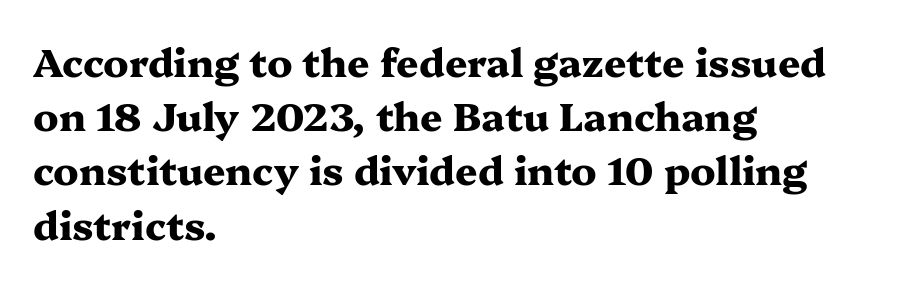
The letters advance in unequal steps, a hallmark of proportional type. I'd describe the lettering as bold — thick and assertive. How are the letters spaced? Ordinarily, with no added tracking. The lettering holds an erect, upright posture throughout.
